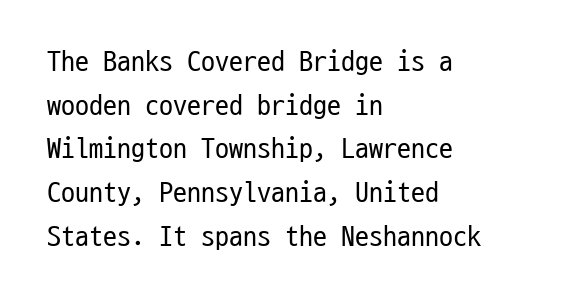
{"serif": "no", "italic": "no", "bold": "no", "weight": "regular", "width": "condensed", "stroke_contrast": "low", "x_height": "medium", "monospaced": "yes", "underline": "no", "align": "left", "line_spacing": "normal", "line_spacing_ratio": 1.56, "letter_spacing": "normal", "letter_spacing_em": 0.0, "glyph_px": 28}
